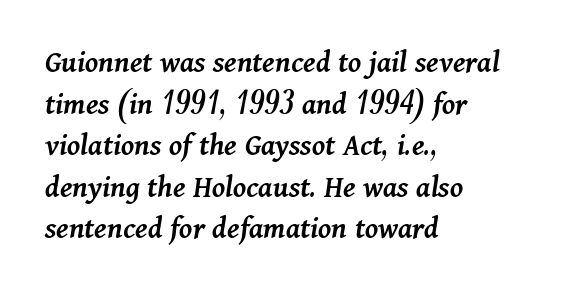
{"italic": "yes", "lean": "right", "slant_degrees": 11, "bold": "semi", "weight": "semibold", "width": "normal", "stroke_contrast": "medium", "x_height": "medium", "monospaced": "no", "underline": "no", "align": "left", "line_spacing": "normal", "line_spacing_ratio": 1.3, "letter_spacing": "normal", "letter_spacing_em": 0.0, "glyph_px": 32}
